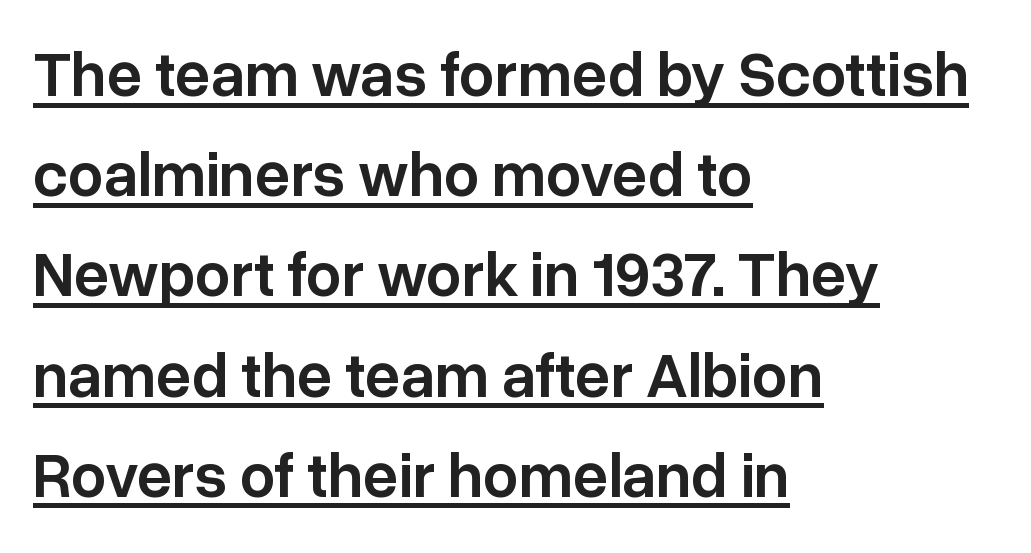
Looks like regular typesetting: each glyph gets only the width it needs. The horizontal fit of the characters is conventional and even. Typographically, this falls in the sans-serif category. Each new line begins a customary step beneath the previous one. Reading down the block, your eye returns to a fixed left position each line. This is the in-between weight designers call semibold or demi.
